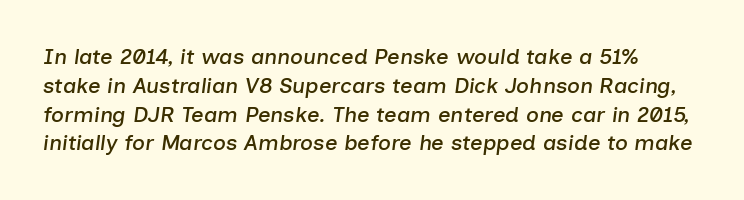
Q: Is the text italic (slanted)? A: Yes, it leans right by about 7 degrees.
Q: Is the text underlined? A: No.
Q: Is the spacing between letters normal or unusually wide? A: Normal.
Q: Is the spacing between lines tight, normal or loose? A: Normal.
